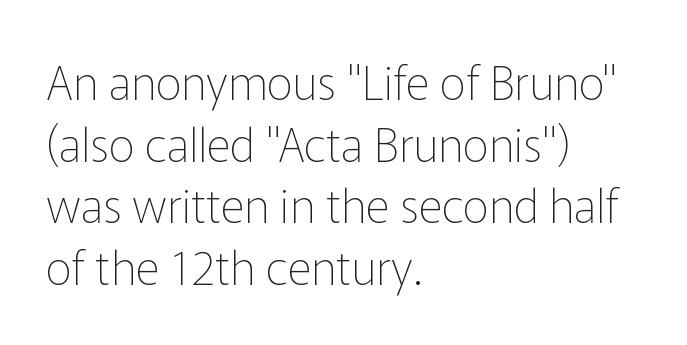
{"serif": "no", "italic": "no", "bold": "no", "weight": "thin", "width": "normal", "stroke_contrast": "low", "x_height": "medium", "monospaced": "no", "underline": "no", "align": "left", "line_spacing": "normal", "line_spacing_ratio": 1.34, "letter_spacing": "normal", "letter_spacing_em": 0.0, "glyph_px": 46}
